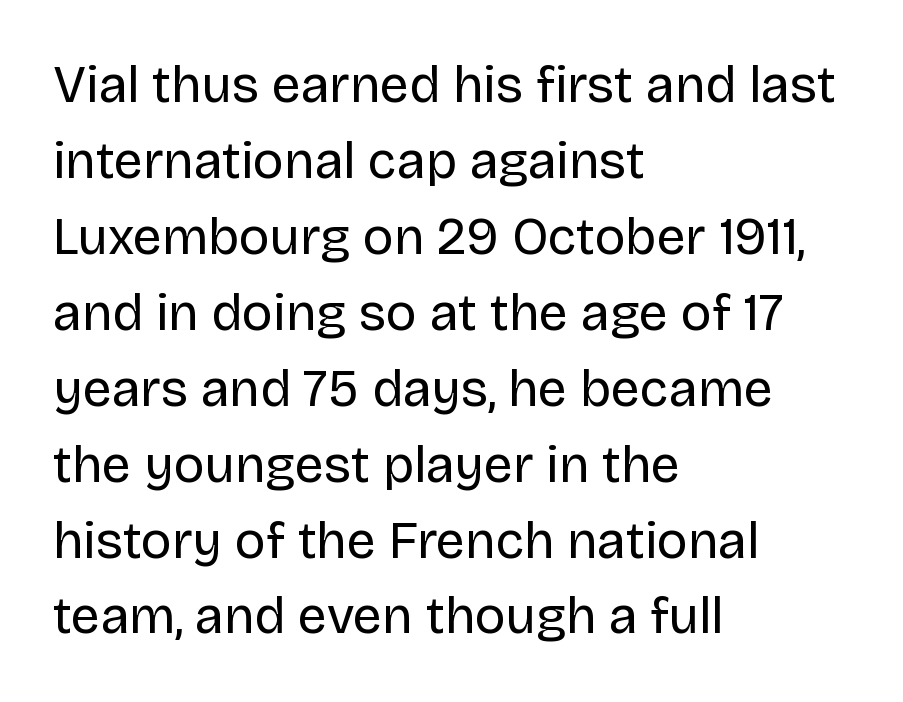
{"serif": "no", "italic": "no", "bold": "no", "weight": "regular", "width": "normal", "stroke_contrast": "low", "x_height": "large", "monospaced": "no", "underline": "no", "align": "left", "line_spacing": "normal", "line_spacing_ratio": 1.46, "letter_spacing": "normal", "letter_spacing_em": 0.0, "glyph_px": 52}
